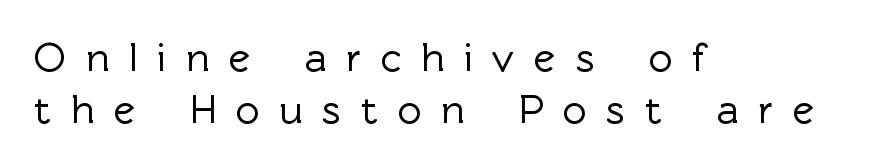
When letters stand straight like this, we call the style roman or upright. Students, note that the glyphs here are deliberately spaced far apart. Each new line begins a customary step beneath the previous one. Letters rest on an invisible, unmarked baseline. Varying glyph widths throughout — classic text-font behaviour.
